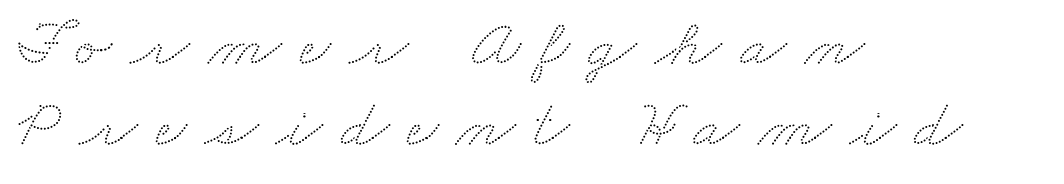
Leftover space on each line is placed entirely after the last word. The string is rendered with underlining switched off. The horizontal fit of the characters is loose and conspicuously gappy. The face used here is proportionally spaced, like ordinary book or web type.
